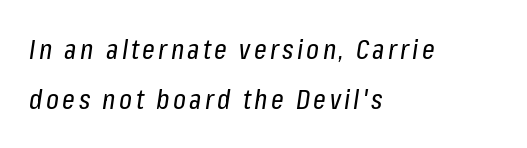
The image shows 28 px regular-weight, condensed type, italic (leaning right); set left-aligned, line spacing 1.8x, not underlined; low stroke contrast and a medium x-height.
